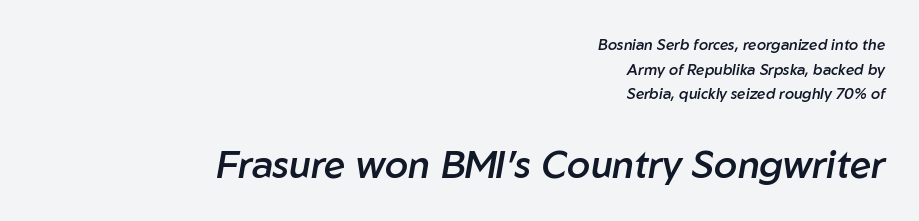
{"italic": "yes", "lean": "right", "slant_degrees": 10, "bold": "semi", "weight": "semibold", "width": "normal", "stroke_contrast": "low", "x_height": "medium", "monospaced": "no", "underline": "no", "align": "right", "line_spacing": "normal", "line_spacing_ratio": 1.65, "letter_spacing": "normal", "letter_spacing_em": 0.0, "larger_block": "second", "size_ratio": 2.53, "glyph_px": 38}
